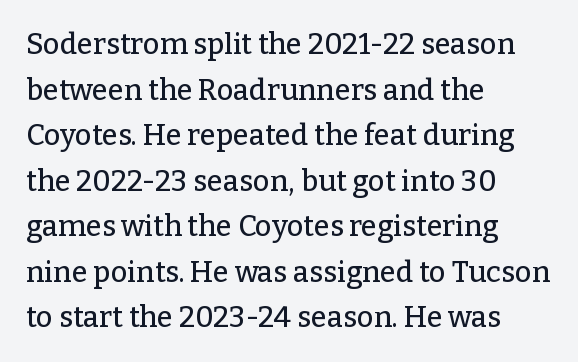
Q: Is the text italic (slanted)? A: No, it is upright.
Q: Is the typeface a serif or a sans-serif typeface? A: Serif.
Q: Is the text underlined? A: No.
Q: How is the paragraph aligned? A: Left-aligned.
Q: Is the spacing between letters normal or unusually wide? A: Normal.
Q: Is the spacing between lines tight, normal or loose? A: Normal.
Q: Width (condensed, normal, or wide)? A: Normal.
Q: Stroke contrast? A: Low.
Q: x-height? A: Medium.
Q: Monospaced? A: No.
